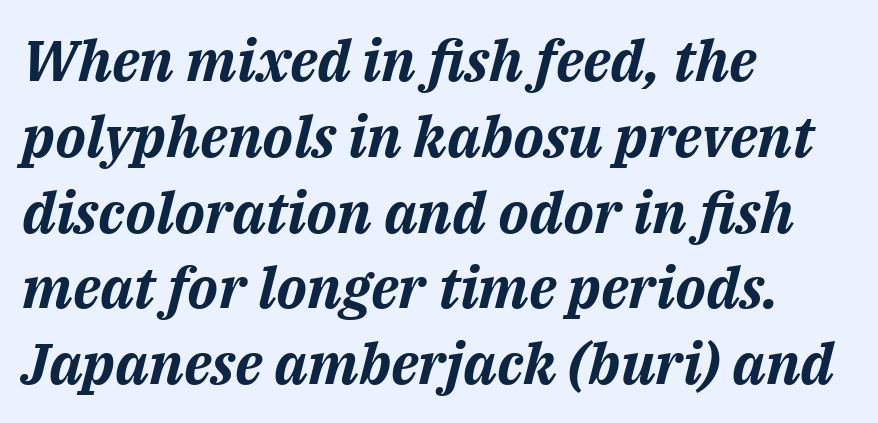
{"italic": "yes", "lean": "right", "slant_degrees": 14, "bold": "yes", "weight": "bold", "width": "normal", "stroke_contrast": "medium", "x_height": "medium", "monospaced": "no", "underline": "no", "align": "left", "line_spacing": "normal", "line_spacing_ratio": 1.33, "letter_spacing": "normal", "letter_spacing_em": 0.0, "glyph_px": 57}
